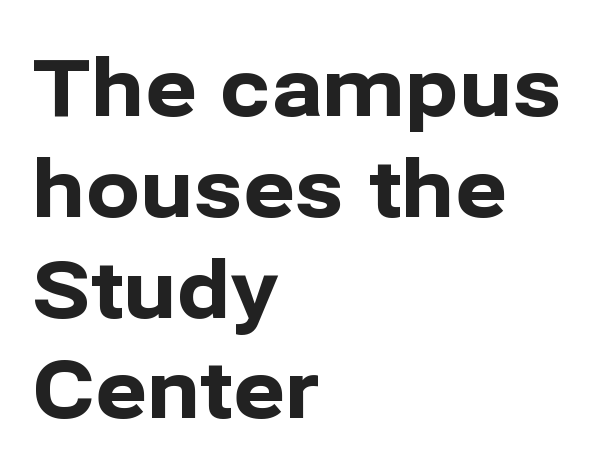
{"serif": "no", "italic": "no", "bold": "yes", "weight": "bold", "width": "normal", "stroke_contrast": "low", "x_height": "medium", "monospaced": "no", "underline": "no", "align": "left", "line_spacing": "normal", "line_spacing_ratio": 1.26, "letter_spacing": "normal", "letter_spacing_em": 0.0, "glyph_px": 80}
